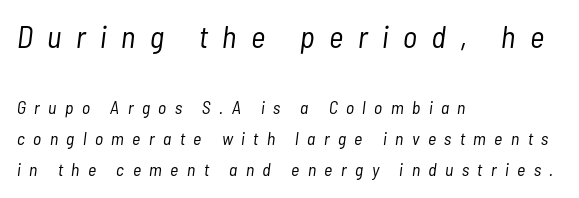
{"italic": "yes", "lean": "right", "slant_degrees": 7, "bold": "no", "weight": "light", "width": "condensed", "stroke_contrast": "low", "x_height": "medium", "monospaced": "no", "underline": "no", "align": "left", "line_spacing_ratio": 1.74, "letter_spacing": "wide", "letter_spacing_em": 0.47, "larger_block": "first", "size_ratio": 1.72, "glyph_px": 31}
